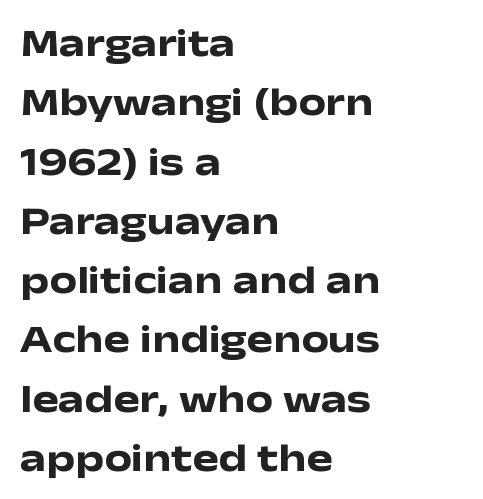
The image shows 39 px heavy, wide sans-serif type, upright; set left-aligned, normal line spacing (1.52x), normal letter spacing, not underlined; low stroke contrast and a medium x-height.
